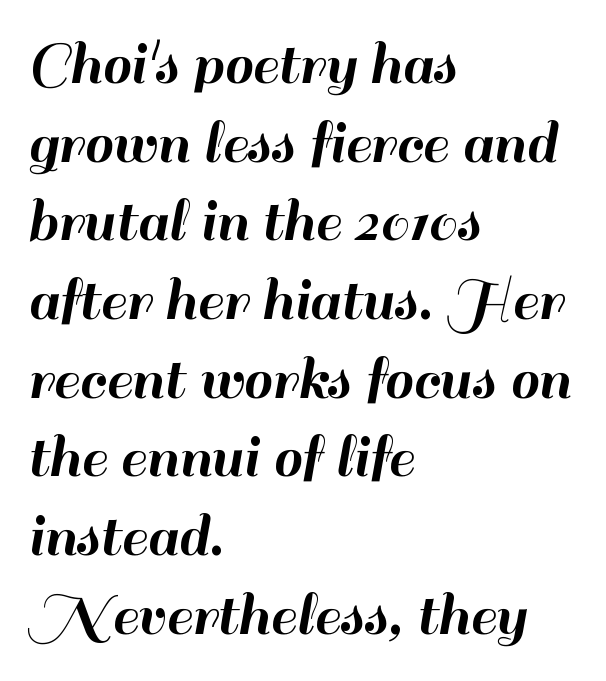
A typesetter would call this proportional, since set widths differ per character. This rendering employs a face without finishing strokes, i.e., a sans-serif. The type is set solid horizontally, with unmodified tracking.
